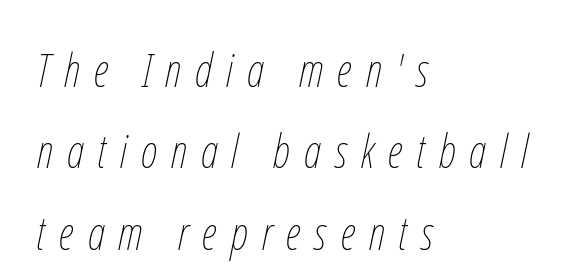
{"italic": "yes", "lean": "right", "slant_degrees": 12, "bold": "no", "weight": "thin", "width": "condensed", "stroke_contrast": "low", "x_height": "medium", "monospaced": "no", "underline": "no", "align": "left", "line_spacing_ratio": 1.77, "letter_spacing": "wide", "letter_spacing_em": 0.3, "glyph_px": 46}
